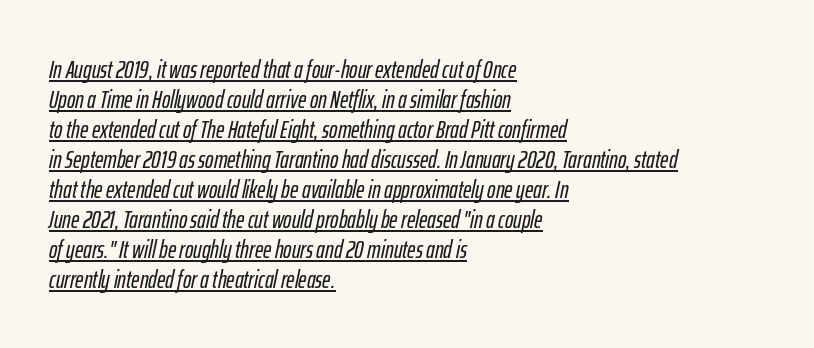
Q: Is the text italic (slanted)? A: Yes, it leans right by about 12 degrees.
Q: Is the text underlined? A: Yes.
Q: How is the paragraph aligned? A: Left-aligned.
Q: Is the spacing between letters normal or unusually wide? A: Normal.
